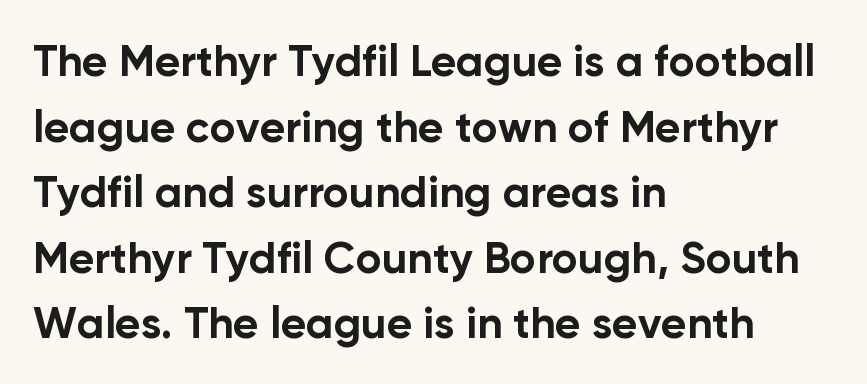
{"serif": "no", "italic": "no", "bold": "yes", "weight": "bold", "width": "normal", "stroke_contrast": "low", "x_height": "medium", "monospaced": "no", "underline": "no", "align": "left", "line_spacing": "normal", "line_spacing_ratio": 1.49, "letter_spacing": "normal", "letter_spacing_em": 0.0, "glyph_px": 44}
